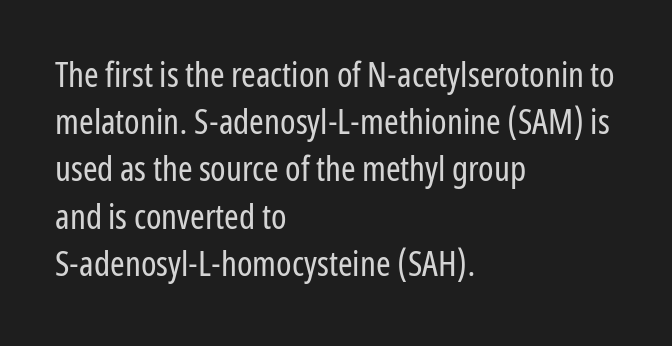
The image shows 35 px regular-weight, condensed sans-serif type, upright; set left-aligned, normal line spacing (1.35x), normal letter spacing, not underlined; low stroke contrast and a medium x-height.
